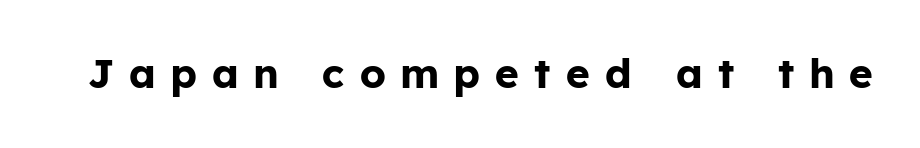
Q: Is the text bold? A: Yes.
Q: Is the text italic (slanted)? A: No, it is upright.
Q: Is the typeface a serif or a sans-serif typeface? A: Sans-serif.
Q: Is the text underlined? A: No.
Q: Is the spacing between letters normal or unusually wide? A: Unusually wide.
Q: Width (condensed, normal, or wide)? A: Normal.
Q: Stroke contrast? A: Low.
Q: x-height? A: Medium.
Q: Monospaced? A: No.
